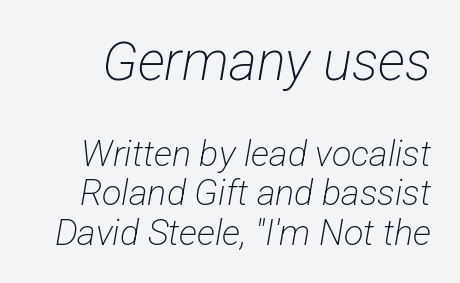
The image shows 54 px light, condensed sans-serif type; set tight line spacing (1.1x), normal letter spacing, not underlined; the first (top) block is 1.5x larger; low stroke contrast and a medium x-height.
